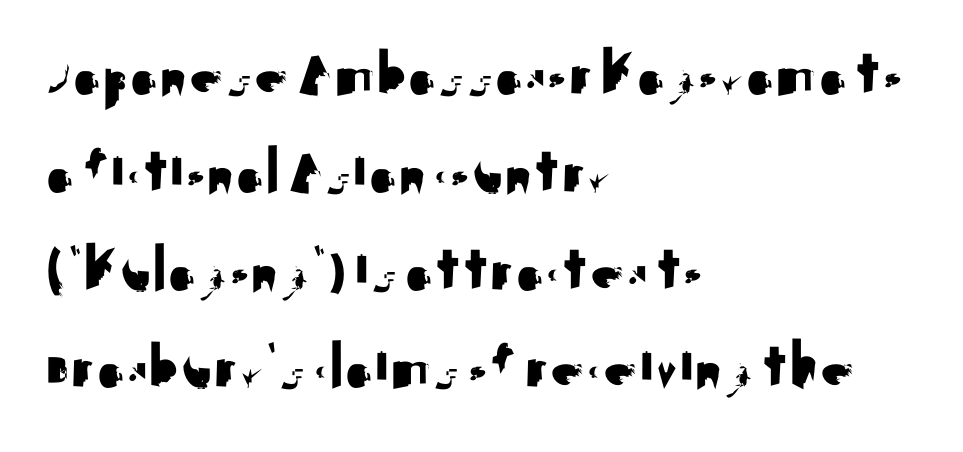
{"serif": "no", "italic": "no", "width": "normal", "stroke_contrast": "medium", "x_height": "small", "monospaced": "no", "underline": "no", "align": "left", "line_spacing": "normal", "line_spacing_ratio": 1.46, "letter_spacing": "normal", "letter_spacing_em": 0.0, "glyph_px": 67}
